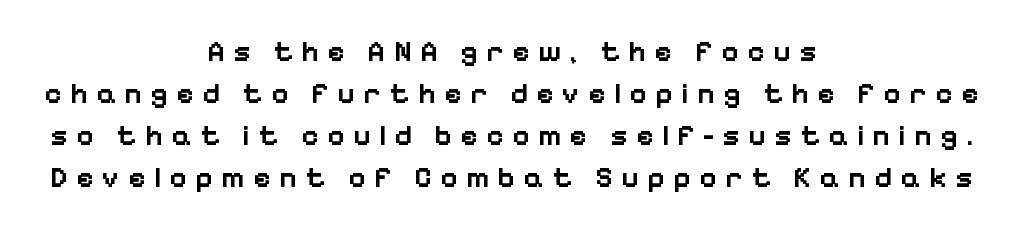
Vertical spacing — default. The baseline area is clear. How are the letters spaced? Widely, with obvious added tracking. This is the regular roman posture of the typeface. Notice how the passage keeps no hard edge, just a central spine. This rendering employs a face without finishing strokes, i.e., a sans-serif.
